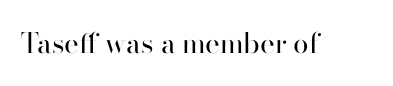
{"serif": "no", "italic": "no", "bold": "no", "weight": "regular", "width": "normal", "stroke_contrast": "high", "x_height": "small", "monospaced": "no", "underline": "no", "letter_spacing": "normal", "letter_spacing_em": 0.0, "glyph_px": 28}
